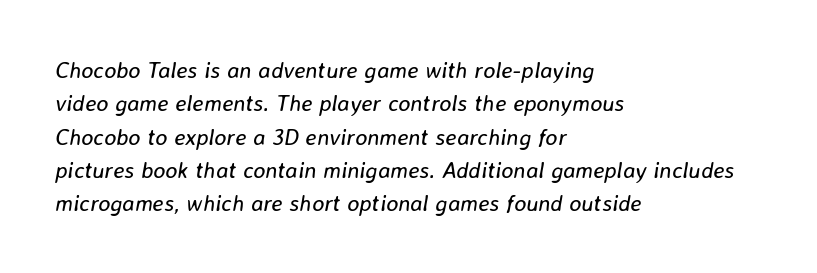
The image shows 23 px text type, italic (leaning right); set left-aligned, normal line spacing (1.45x), normal letter spacing, not underlined.
